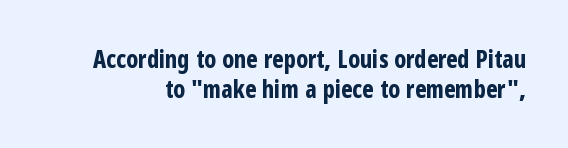
The image shows 24 px bold type, upright; set line spacing 1.24x, normal letter spacing, not underlined.
